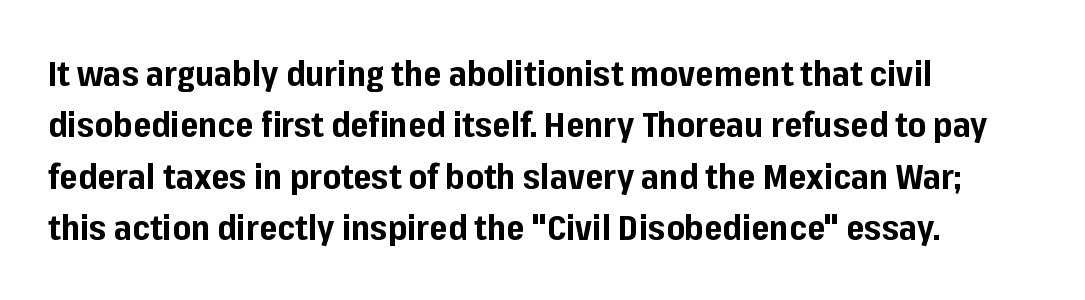
The image shows 35 px bold sans-serif type, upright; set left-aligned, normal line spacing (1.47x), normal letter spacing, not underlined; low stroke contrast and a medium x-height.
